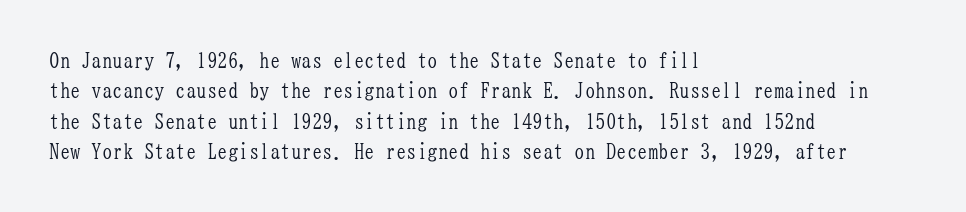
Q: Is the text bold? A: No.
Q: Is the text italic (slanted)? A: No, it is upright.
Q: Is the text underlined? A: No.
Q: How is the paragraph aligned? A: Left-aligned.
Q: Is the spacing between letters normal or unusually wide? A: Normal.
Q: Is the spacing between lines tight, normal or loose? A: Normal.
